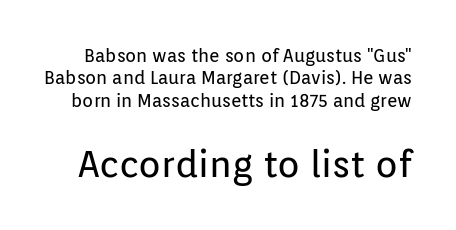
A clean baseline with only descenders dipping below it. The more generous point size was reserved for the lower chunk. The text was rendered using a sans face with plain stroke endings. This sample uses plain, unmodified letter spacing. No letter is thick-stroked: the sample isn't bold. A roman cut, with each character standing at attention.
